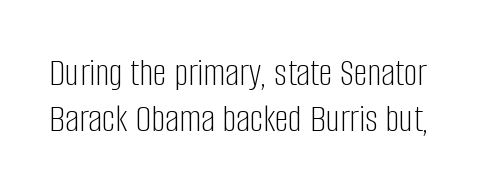
Q: Is the text bold? A: No.
Q: Is the text italic (slanted)? A: No, it is upright.
Q: Is the typeface a serif or a sans-serif typeface? A: Sans-serif.
Q: Is the text underlined? A: No.
Q: Is the spacing between letters normal or unusually wide? A: Normal.
Q: Width (condensed, normal, or wide)? A: Condensed.
Q: Stroke contrast? A: Low.
Q: x-height? A: Large.
Q: Monospaced? A: No.
